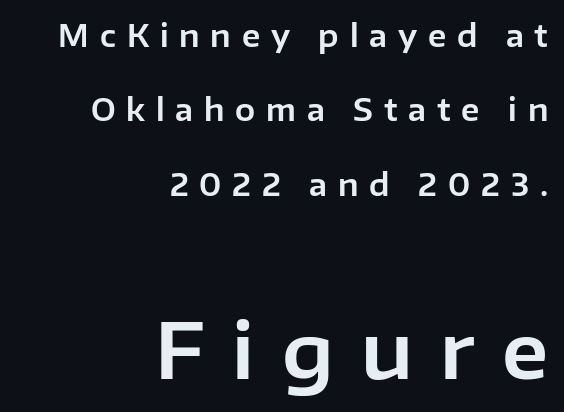
{"serif": "no", "italic": "no", "width": "normal", "stroke_contrast": "low", "x_height": "medium", "monospaced": "no", "underline": "no", "align": "right", "line_spacing": "loose", "line_spacing_ratio": 2.48, "letter_spacing": "wide", "letter_spacing_em": 0.36, "larger_block": "second", "size_ratio": 2.53, "glyph_px": 76}
